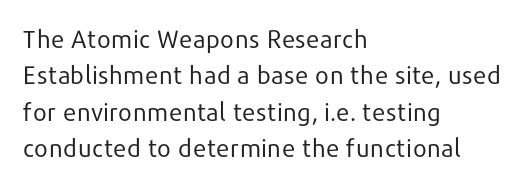
The image shows 25 px text type, upright; set left-aligned, normal line spacing (1.46x), normal letter spacing, not underlined.
